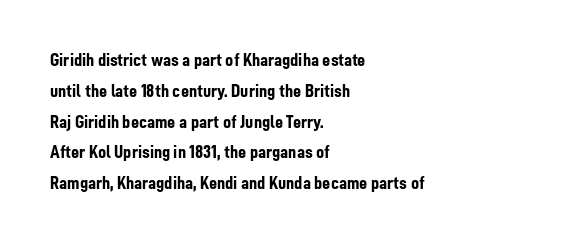
The image shows 20 px bold type, upright; set left-aligned, normal line spacing (1.54x), normal letter spacing, not underlined.
